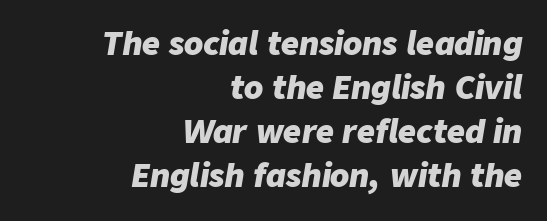
The image shows 31 px heavy type, italic (leaning right); set right-aligned, normal line spacing (1.42x), normal letter spacing, not underlined; low stroke contrast and a medium x-height.
